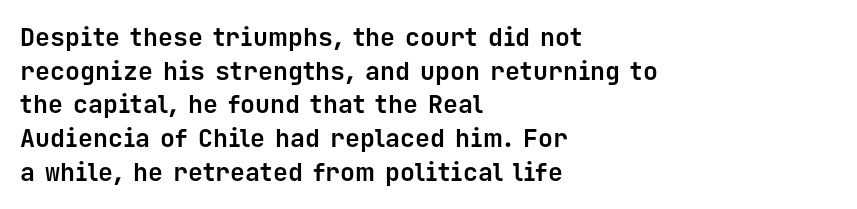
Students, note that the glyphs here touch the page at normal intervals. Chunky letters — that's bold for sure. Descenders are the only things crossing below the line. Notice how the passage keeps a crisp vertical edge on the left only.
